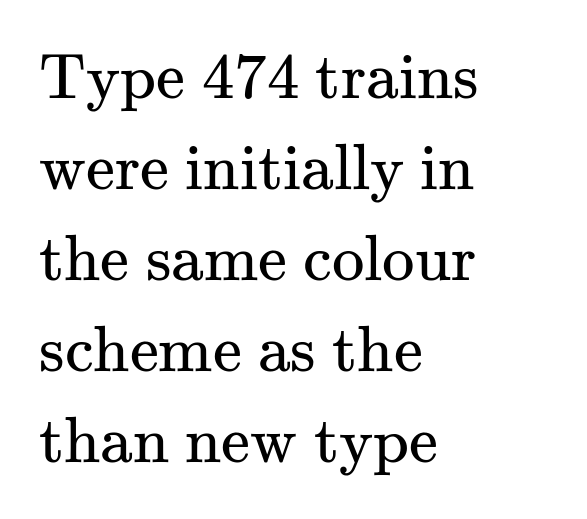
The image shows 65 px regular-weight serif type, upright; set left-aligned, normal line spacing (1.4x), normal letter spacing, not underlined; medium stroke contrast and a small x-height.
